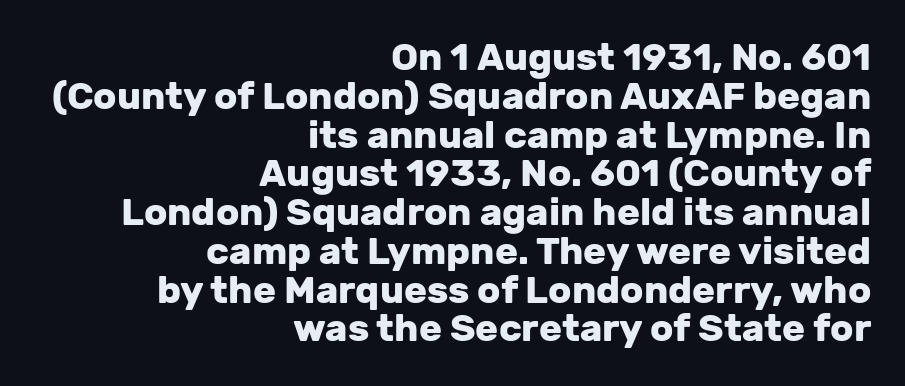
The image shows 38 px heavy sans-serif type, upright; set right-aligned, tight line spacing (1.02x), normal letter spacing, not underlined; low stroke contrast and a medium x-height.
